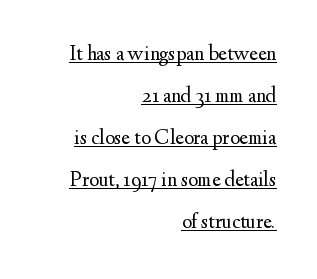
{"italic": "no", "bold": "no", "underline": "yes", "align": "right", "line_spacing": "loose", "line_spacing_ratio": 2.0, "letter_spacing": "normal", "letter_spacing_em": 0.0, "glyph_px": 21}
